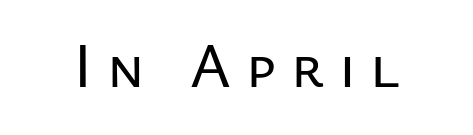
The glyphs are unaccompanied by any horizontal stroke below them. The letters stand straight up with perfectly vertical stems. Font category for this specimen: sans-serif. Do the characters align in a grid? No, the font is proportional. Observe the wide spacing: letters keep a clear distance from each other.
